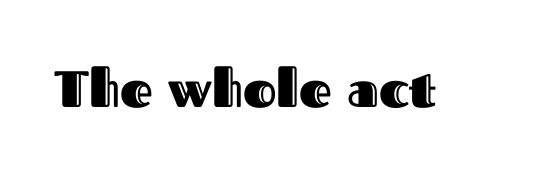
{"italic": "no", "width": "normal", "x_height": "medium", "monospaced": "no", "underline": "no", "letter_spacing": "normal", "letter_spacing_em": 0.0, "glyph_px": 51}
